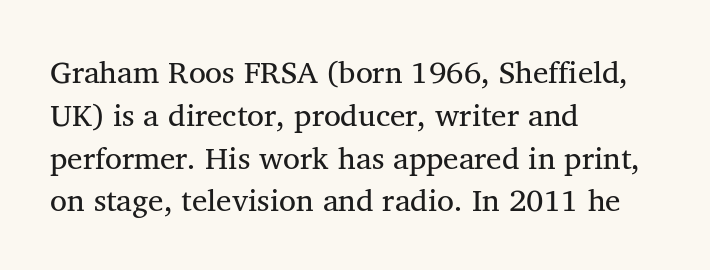
The image shows 31 px serif type, upright; set left-aligned, normal line spacing (1.38x), normal letter spacing, not underlined; medium stroke contrast and a medium x-height.
